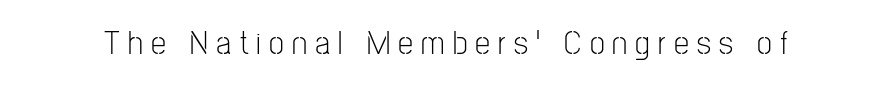
Q: Is the text bold? A: No.
Q: Is the text italic (slanted)? A: No, it is upright.
Q: Is the typeface a serif or a sans-serif typeface? A: Sans-serif.
Q: Is the text underlined? A: No.
Q: Is the spacing between letters normal or unusually wide? A: Unusually wide.
Q: Width (condensed, normal, or wide)? A: Condensed.
Q: Stroke contrast? A: Low.
Q: x-height? A: Medium.
Q: Monospaced? A: No.
